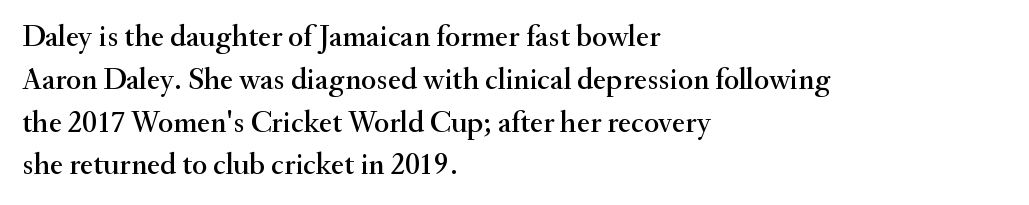
The image shows 31 px serif type, upright; set left-aligned, normal line spacing (1.38x), normal letter spacing, not underlined; medium stroke contrast and a small x-height.
